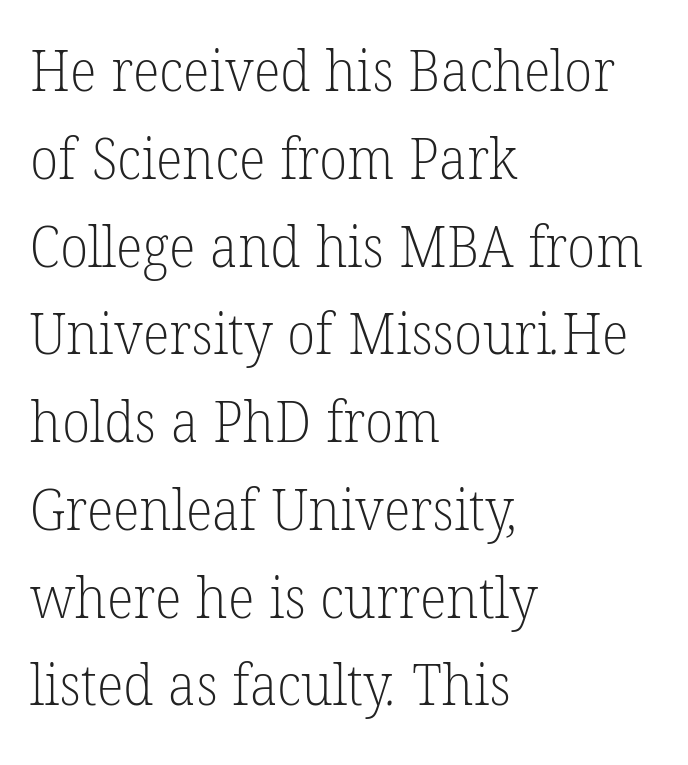
The image shows 57 px light serif type; set left-aligned, normal line spacing (1.54x), normal letter spacing, not underlined; low stroke contrast and a medium x-height.
